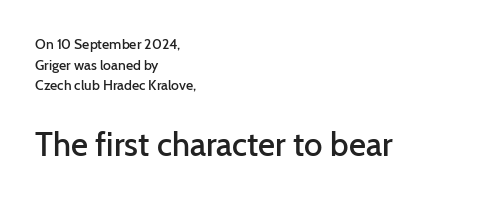
Q: Is the text bold? A: Semi-bold.
Q: Is the text italic (slanted)? A: No, it is upright.
Q: Is the typeface a serif or a sans-serif typeface? A: Sans-serif.
Q: Is the text underlined? A: No.
Q: How is the paragraph aligned? A: Left-aligned.
Q: Is the spacing between letters normal or unusually wide? A: Normal.
Q: Is the spacing between lines tight, normal or loose? A: Normal.
Q: Which block of text is set in a larger size, the first (top) or the second (bottom)? A: The second (bottom) one.
Q: Width (condensed, normal, or wide)? A: Normal.
Q: Stroke contrast? A: Low.
Q: x-height? A: Medium.
Q: Monospaced? A: No.
